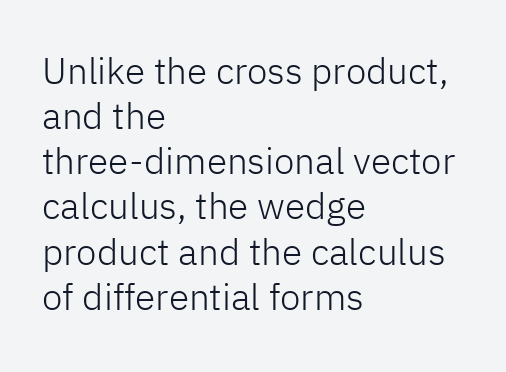
The image shows 37 px light sans-serif type, upright; set left-aligned, line spacing 1.22x, normal letter spacing, not underlined; low stroke contrast and a medium x-height.
